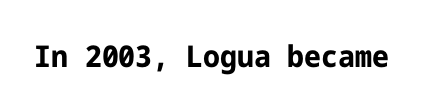
The passage shown is not underscored anywhere. Does the weight exceed regular? Yes, all the way to bold. Honestly, the letter spacing is just normal — you wouldn't notice it. Every stem runs plumb, perpendicular to the baseline.
